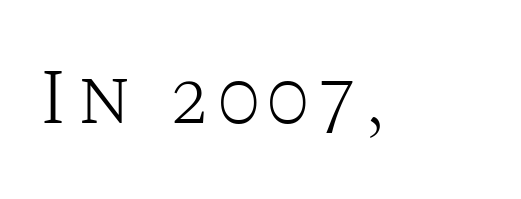
{"serif": "yes", "italic": "no", "bold": "no", "weight": "light", "width": "normal", "stroke_contrast": "medium", "x_height": "large", "monospaced": "no", "underline": "no", "glyph_px": 79}
